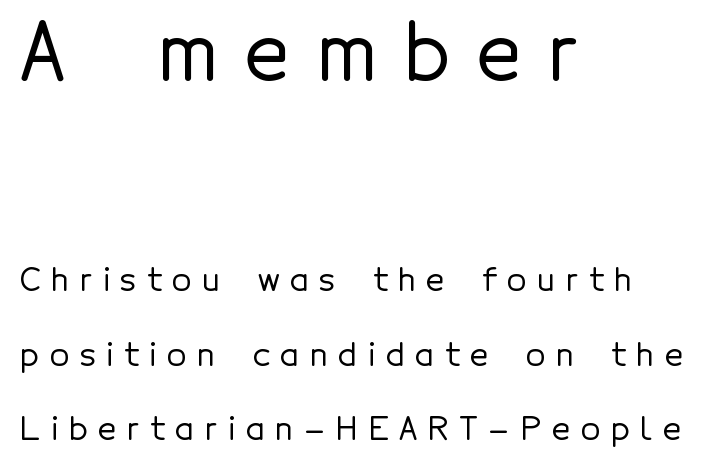
The image shows 79 px sans-serif type, upright; set left-aligned, loose line spacing (2.32x), unusually wide letter spacing (+0.33 em), not underlined; the first (top) block is 2.47x larger; a medium x-height.
